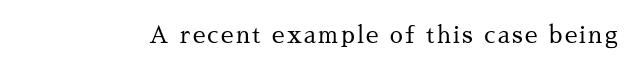
The image shows 23 px text type, upright; set not underlined.
